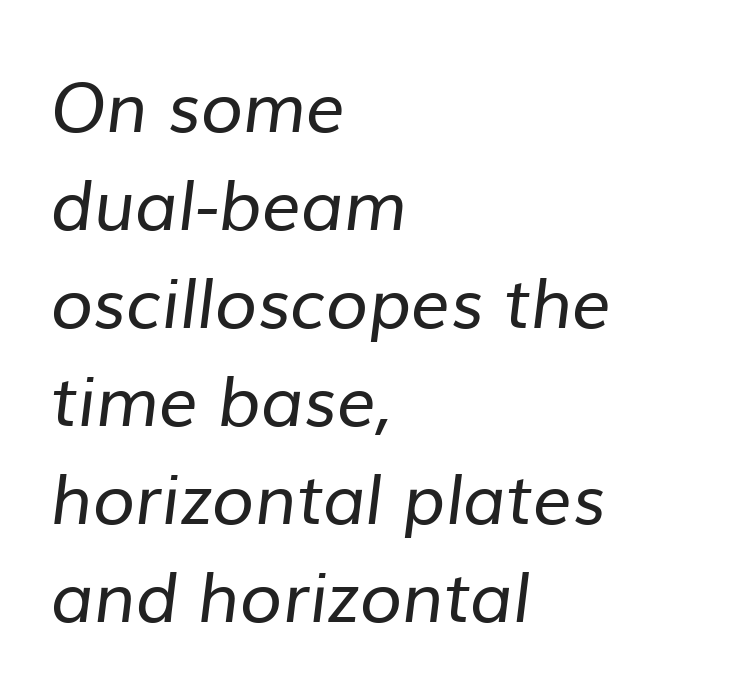
The image shows 69 px regular-weight sans-serif type; set left-aligned, normal line spacing (1.42x), normal letter spacing, not underlined; low stroke contrast and a medium x-height.
